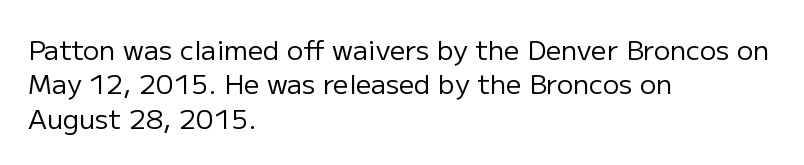
The letterforms sit at book weight or below. Honestly, the letter spacing is just normal — you wouldn't notice it. The type sits square on the baseline with zero lean. Unmarked baselines from the first word to the last. The text block is weighted toward the left margin, trailing off unevenly rightward. The designer left line spacing at the default.
